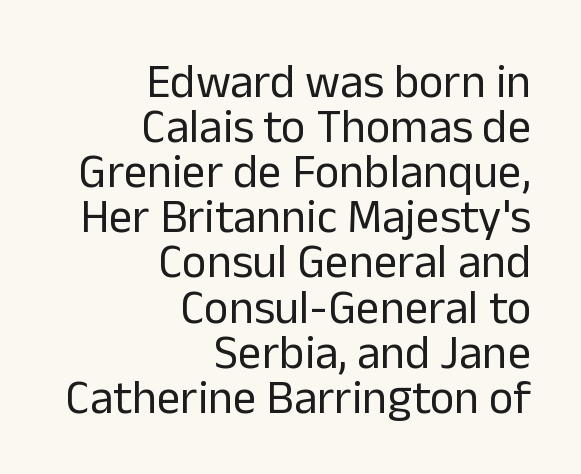
The image shows 47 px regular-weight sans-serif type, upright; set right-aligned, tight line spacing (0.96x), normal letter spacing, not underlined; low stroke contrast and a medium x-height.
